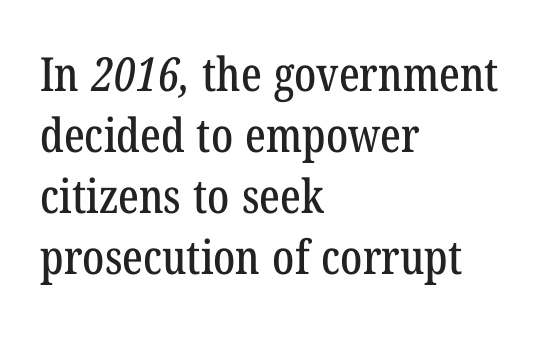
This rendering uses left alignment, leaving the right contour irregular. Classification — serif. Successive baselines arrive at the customary interval. Here the designer chose a conventional face with non-uniform glyph widths. Descender tails drop into unmarked territory. Glyph-to-glyph distance matches everyday printed text.
